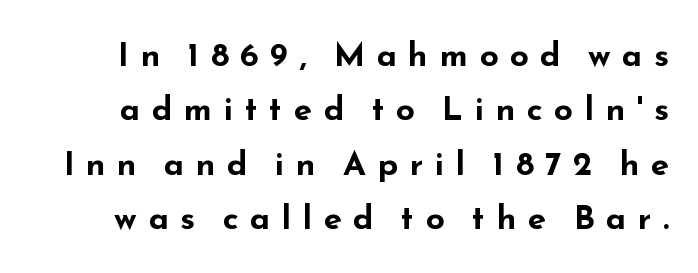
Character widths vary here, with narrow letters taking less room than wide ones. Quick note: interline space is typical. Pretty heavy lettering here — definitely bold. A typesetter would label this face a sans. Tracking here is generous; glyphs stand well apart from one another. The glyphs are unaccompanied by any horizontal stroke below them.
